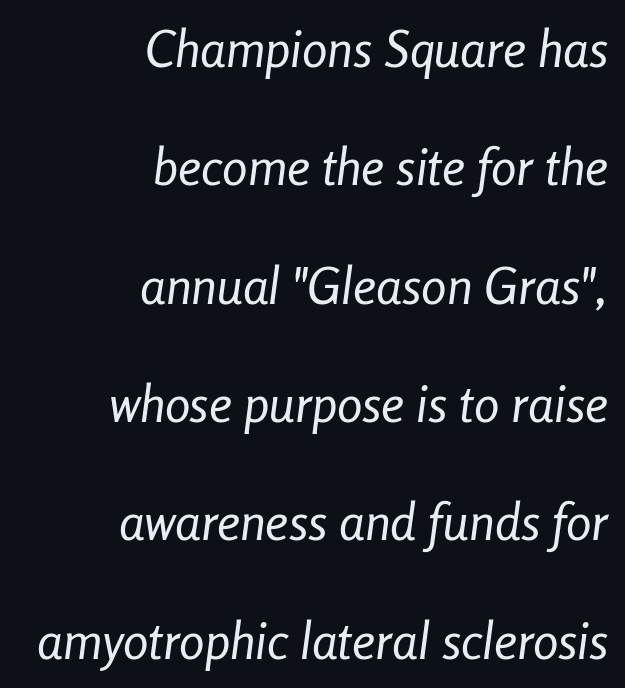
The horizontal fit of the characters is conventional and even. The font's italic variant was chosen for this text. This is not heavy type; no bold has been used. A typesetter would call this proportional, since set widths differ per character. Quick note: interline space is abundant. The specimen omits any rule beneath the text block's lines.
